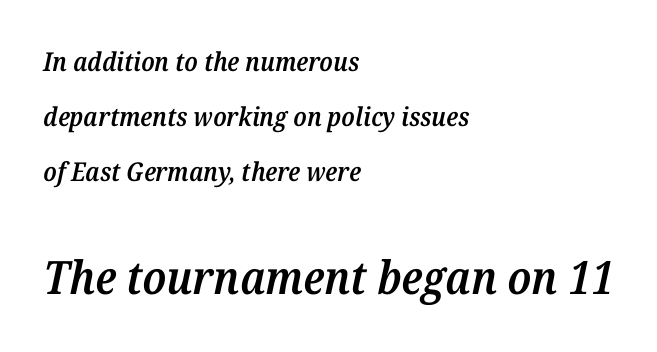
The image shows 46 px semibold serif type, italic (leaning right); set left-aligned, loose line spacing (2.11x), normal letter spacing, not underlined; the second (bottom) block is 1.77x larger; medium stroke contrast and a medium x-height.
